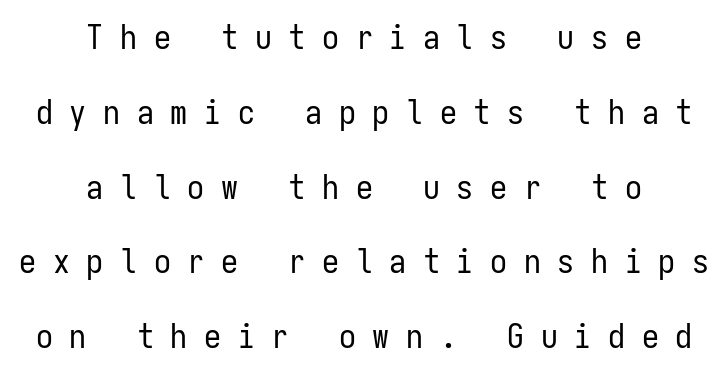
Q: Is the text bold? A: No.
Q: Is the text italic (slanted)? A: No, it is upright.
Q: Is the typeface a serif or a sans-serif typeface? A: Sans-serif.
Q: Is the text underlined? A: No.
Q: How is the paragraph aligned? A: Centered.
Q: Is the spacing between letters normal or unusually wide? A: Unusually wide.
Q: Is the spacing between lines tight, normal or loose? A: Loose.
Q: Width (condensed, normal, or wide)? A: Condensed.
Q: Stroke contrast? A: Low.
Q: x-height? A: Medium.
Q: Monospaced? A: Yes.
